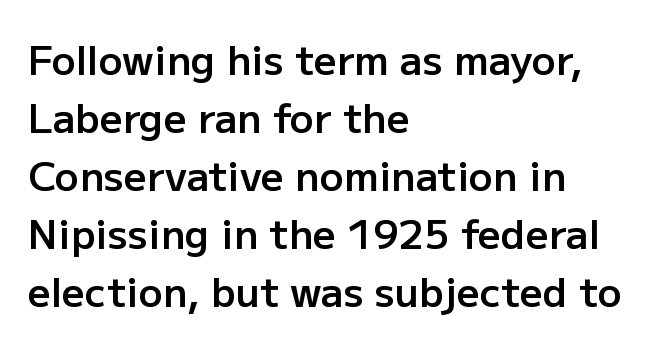
The font is running at a semibold setting, under full bold. No extra tracking has been applied to these lines. Style check: upright. Interline gaps are of average width in this sample. The face used here is proportionally spaced, like ordinary book or web type.
